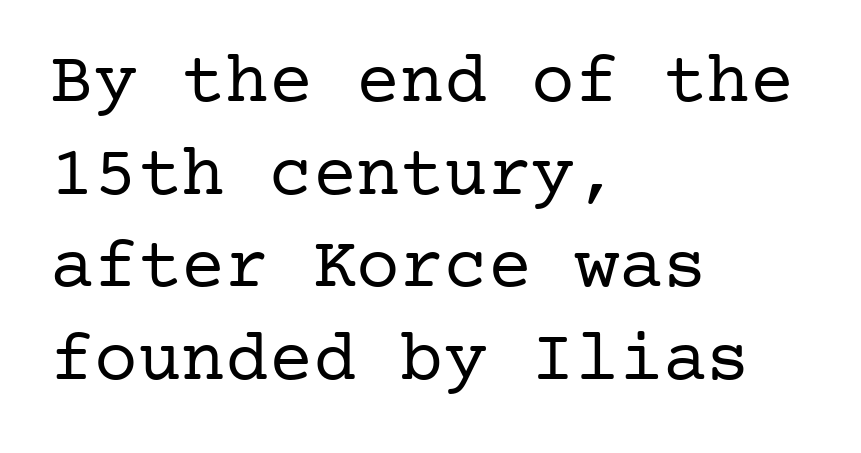
The letters stand straight up with perfectly vertical stems. Is the letter spacing exaggerated? No — it looks like the ordinary default. A normal amount of white space separates one row of letters from the next. Letterform terminals end in serifs throughout the passage. All the whitespace from short lines collects on the right. Each stroke keeps to a modest, everyday thickness or less.
